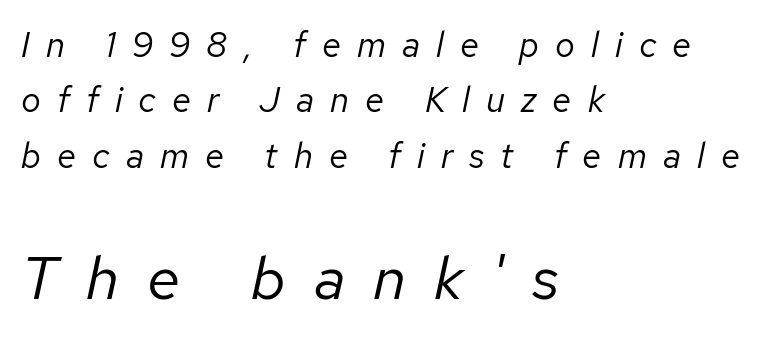
Style check: oblique. Summary of vertical rhythm: regular, with standard interline spacing. Weight: in the light-to-regular range. The space directly below the letters is spotless.
